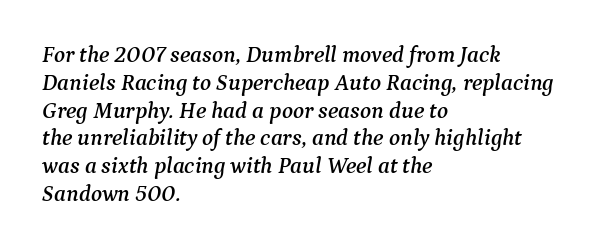
The image shows 23 px text type, italic (leaning right); set left-aligned, line spacing 1.21x, normal letter spacing, not underlined.
